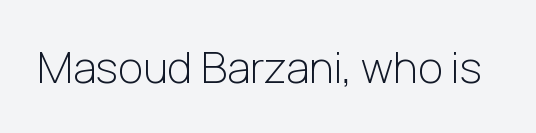
{"serif": "no", "italic": "no", "bold": "no", "weight": "light", "width": "normal", "stroke_contrast": "low", "x_height": "medium", "monospaced": "no", "underline": "no", "letter_spacing": "normal", "letter_spacing_em": 0.0, "glyph_px": 43}
